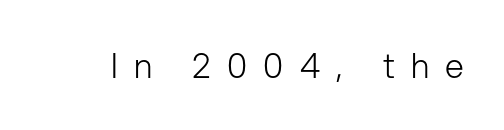
The image shows 34 px light sans-serif type, upright; set unusually wide letter spacing (+0.48 em), not underlined; low stroke contrast and a medium x-height.
